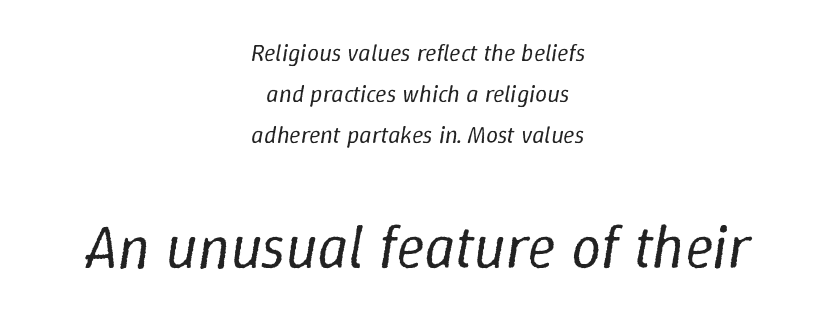
The face used here has a pronounced slope to its letters. These lines keep a tight, regular rhythm from letter to letter. The gap between lines stays unmarked. Proportional: the letters do not fall into vertical columns. The passage shown begins with its smaller block and ends with its larger one. Think standard paragraph weight, or any step lighter than that.
